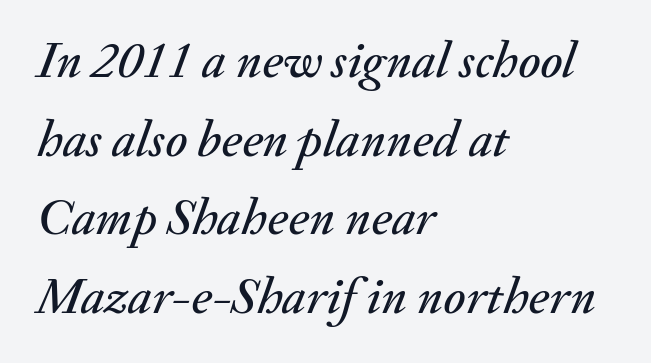
The image shows 52 px text type, italic (leaning right); set left-aligned, normal line spacing (1.51x), normal letter spacing, not underlined; medium stroke contrast and a small x-height.
